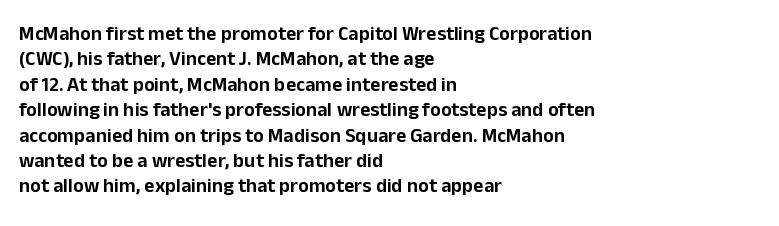
Q: Is the text italic (slanted)? A: No, it is upright.
Q: Is the text underlined? A: No.
Q: How is the paragraph aligned? A: Left-aligned.
Q: Is the spacing between letters normal or unusually wide? A: Normal.
Q: Is the spacing between lines tight, normal or loose? A: Normal.
